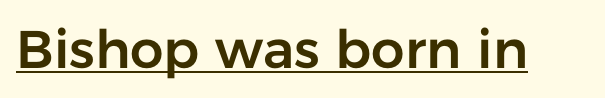
What decoration does the sample have? An underline. The designer went with a sans here, leaving each stem footless. Default kerning and tracking; the words read as compact shapes. The rendering uses natural spacing where letterforms have individual widths. Italic: no, the glyphs are upright roman.
